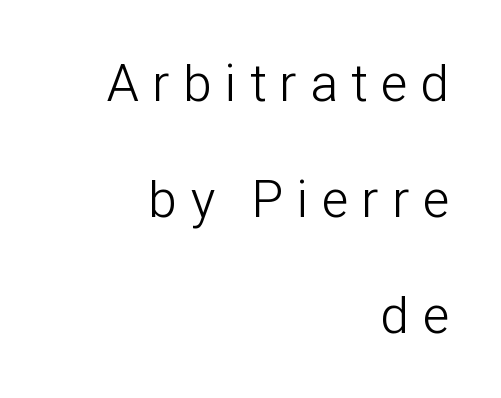
The image shows 52 px light, condensed sans-serif type, upright; set right-aligned, loose line spacing (2.23x), unusually wide letter spacing (+0.27 em), not underlined; low stroke contrast and a medium x-height.
